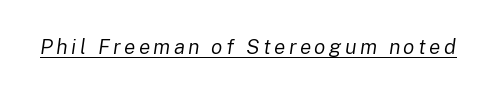
Q: Is the text bold? A: No.
Q: Is the text italic (slanted)? A: Yes, it leans right by about 8 degrees.
Q: Is the text underlined? A: Yes.
